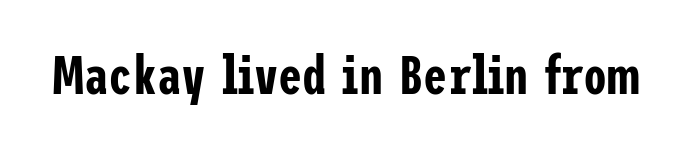
{"serif": "no", "italic": "no", "width": "condensed", "stroke_contrast": "low", "x_height": "medium", "underline": "no", "letter_spacing": "normal", "letter_spacing_em": 0.0, "glyph_px": 54}
